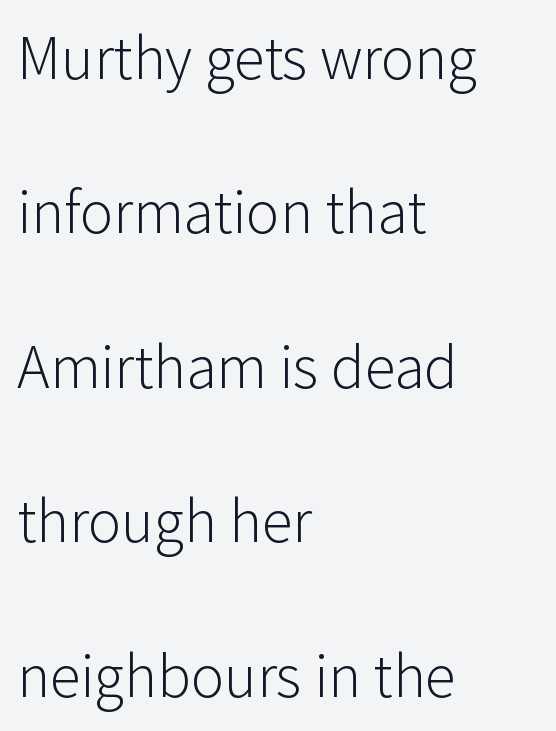
{"serif": "no", "italic": "no", "bold": "no", "weight": "light", "width": "normal", "stroke_contrast": "low", "x_height": "medium", "monospaced": "no", "underline": "no", "align": "left", "line_spacing": "loose", "line_spacing_ratio": 2.49, "letter_spacing": "normal", "letter_spacing_em": 0.0, "glyph_px": 62}
